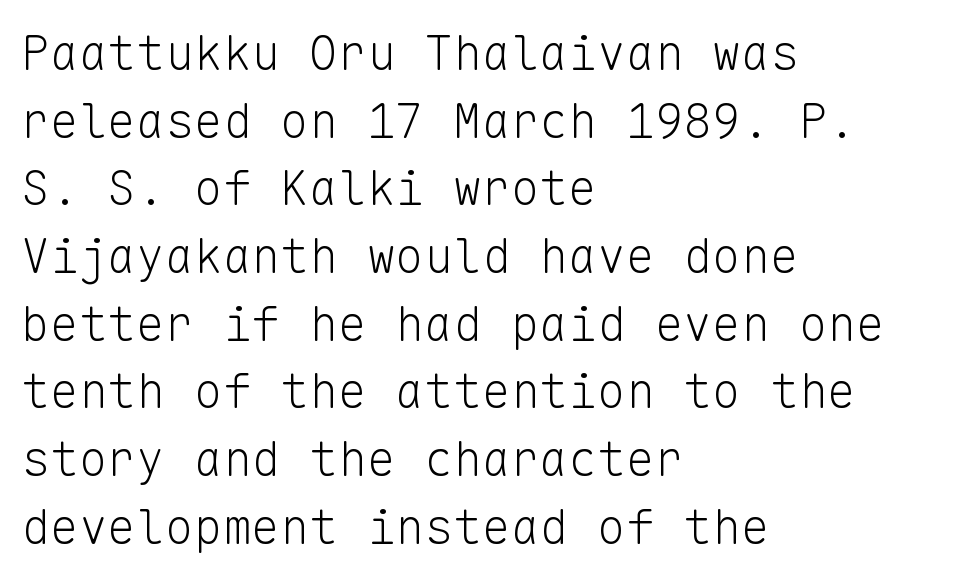
{"serif": "no", "italic": "no", "bold": "no", "weight": "light", "width": "normal", "stroke_contrast": "low", "x_height": "medium", "monospaced": "yes", "underline": "no", "align": "left", "line_spacing": "normal", "line_spacing_ratio": 1.41, "letter_spacing": "normal", "letter_spacing_em": 0.0, "glyph_px": 48}
